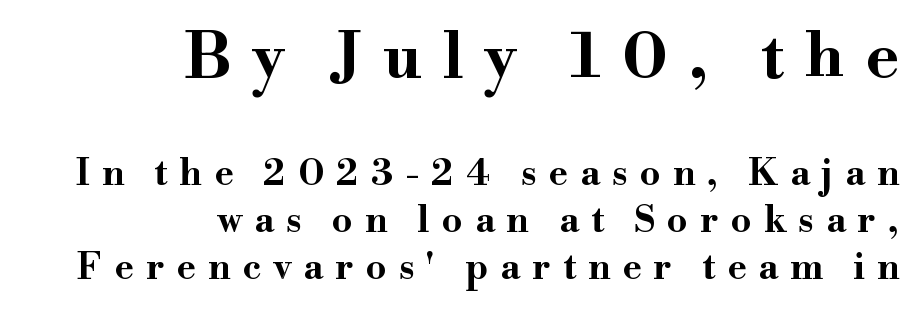
The image shows 63 px bold, wide serif type, upright; set right-aligned, normal line spacing (1.31x), unusually wide letter spacing (+0.34 em), not underlined; the first (top) block is 1.75x larger; high stroke contrast and a small x-height.
